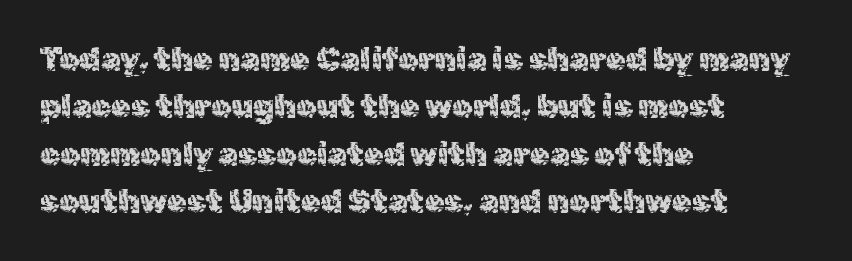
Short note: letters normally spaced. A typesetter would label this face a sans. The ragged edge is on the right, which tells us the setting is flush left. Rows of type keep a routine distance in the vertical direction.
